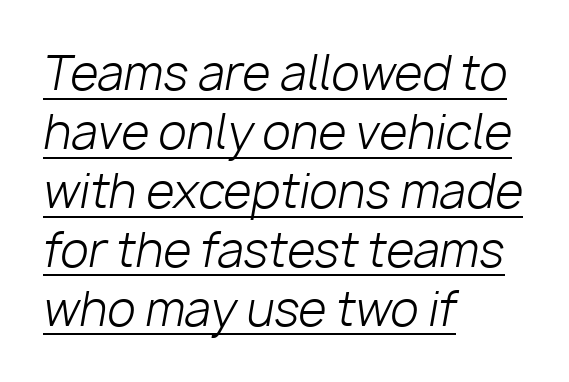
The image shows 46 px light type, italic (leaning right); set left-aligned, normal line spacing (1.28x), normal letter spacing, underlined; low stroke contrast and a medium x-height.
